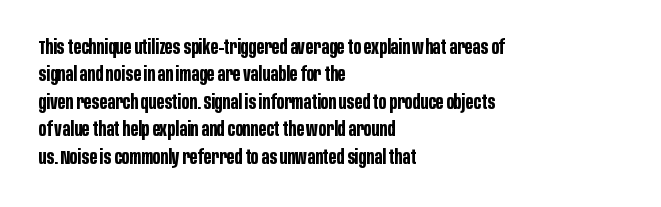
The image shows 20 px bold type, upright; set left-aligned, normal line spacing (1.37x), normal letter spacing, not underlined.
